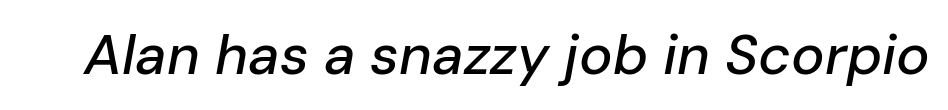
Each letter keeps its own natural width here, so spacing adapts to shape. The string is rendered with underlining switched off. You could call the tracking neutral — neither tight nor loose. Looking at the ascenders, they clearly lean.
